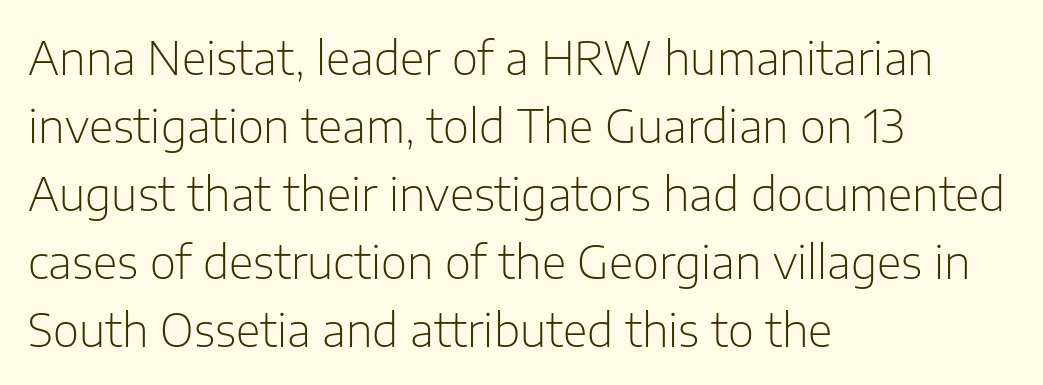
Q: Is the text bold? A: No.
Q: Is the text italic (slanted)? A: No, it is upright.
Q: Is the typeface a serif or a sans-serif typeface? A: Sans-serif.
Q: Is the text underlined? A: No.
Q: How is the paragraph aligned? A: Left-aligned.
Q: Is the spacing between letters normal or unusually wide? A: Normal.
Q: Is the spacing between lines tight, normal or loose? A: Normal.
Q: Width (condensed, normal, or wide)? A: Normal.
Q: Stroke contrast? A: Low.
Q: x-height? A: Medium.
Q: Monospaced? A: No.
